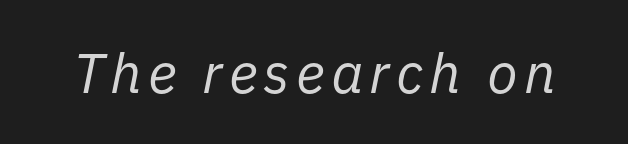
{"italic": "yes", "lean": "right", "slant_degrees": 11, "bold": "no", "weight": "regular", "width": "normal", "stroke_contrast": "low", "x_height": "medium", "monospaced": "no", "underline": "no", "glyph_px": 56}
